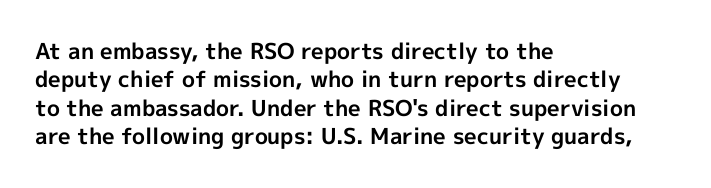
Q: Is the text bold? A: Yes.
Q: Is the text italic (slanted)? A: No, it is upright.
Q: Is the text underlined? A: No.
Q: How is the paragraph aligned? A: Left-aligned.
Q: Is the spacing between letters normal or unusually wide? A: Normal.
Q: Is the spacing between lines tight, normal or loose? A: Normal.
